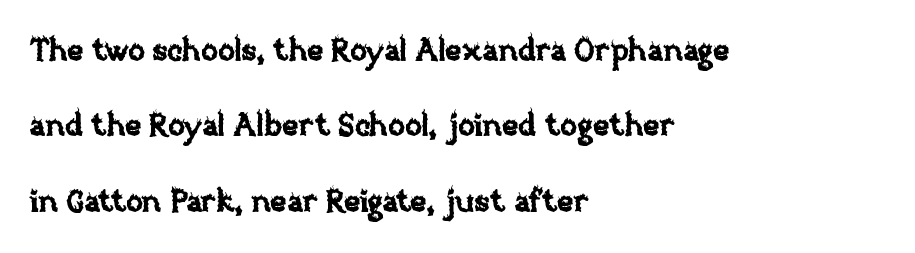
The image shows 31 px text type, upright; set left-aligned, loose line spacing (2.43x), normal letter spacing, not underlined; low stroke contrast and a large x-height.
